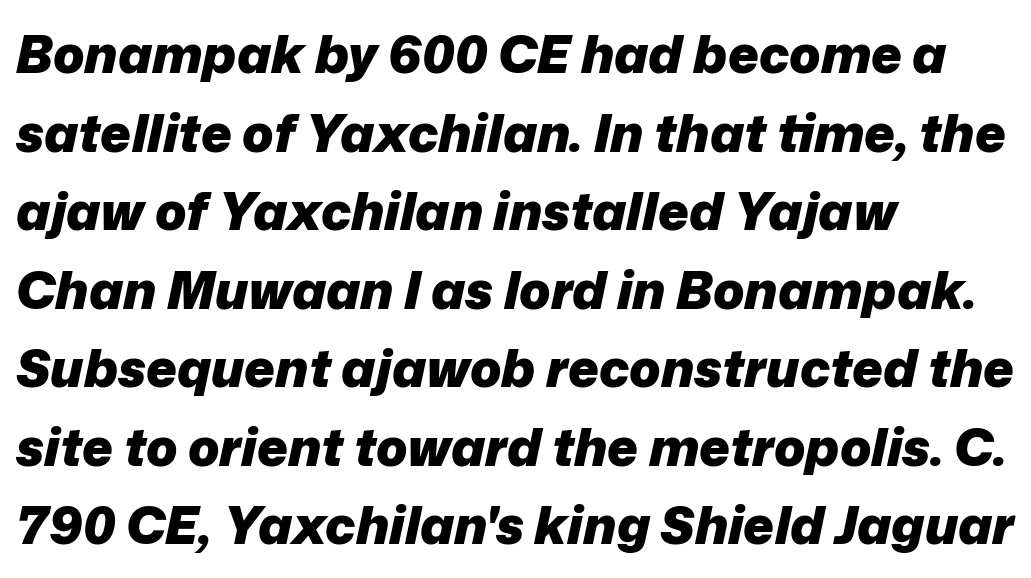
{"italic": "yes", "lean": "right", "slant_degrees": 12, "bold": "yes", "weight": "heavy", "width": "normal", "stroke_contrast": "low", "x_height": "medium", "monospaced": "no", "underline": "no", "align": "left", "line_spacing": "normal", "line_spacing_ratio": 1.51, "letter_spacing": "normal", "letter_spacing_em": 0.0, "glyph_px": 52}
